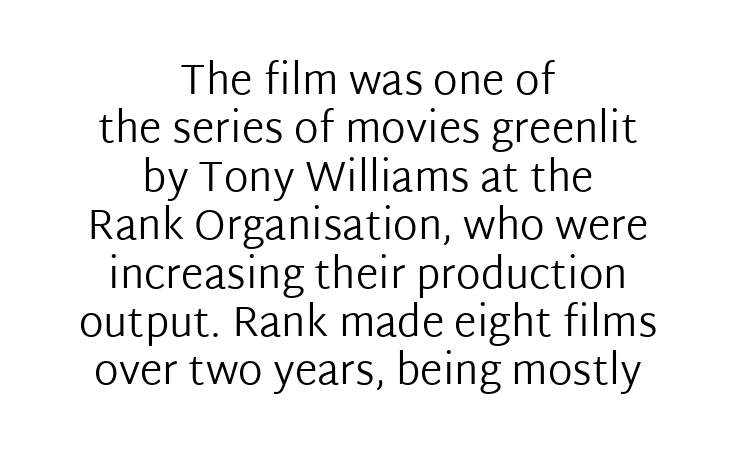
{"serif": "no", "italic": "no", "bold": "no", "weight": "regular", "width": "normal", "stroke_contrast": "low", "x_height": "medium", "monospaced": "no", "underline": "no", "align": "center", "line_spacing_ratio": 1.18, "letter_spacing": "normal", "letter_spacing_em": 0.0, "glyph_px": 41}
